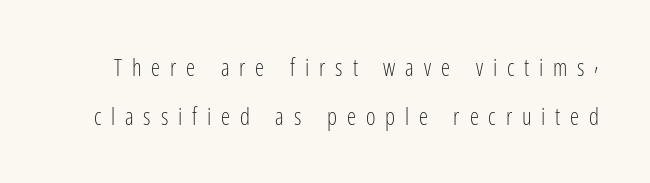
{"italic": "no", "bold": "no", "underline": "no", "line_spacing": "loose", "line_spacing_ratio": 2.12, "letter_spacing": "wide", "letter_spacing_em": 0.43, "glyph_px": 23}
